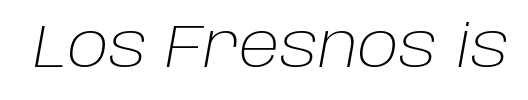
The image shows 61 px light type, italic (leaning right); set normal letter spacing, not underlined; low stroke contrast and a large x-height.
